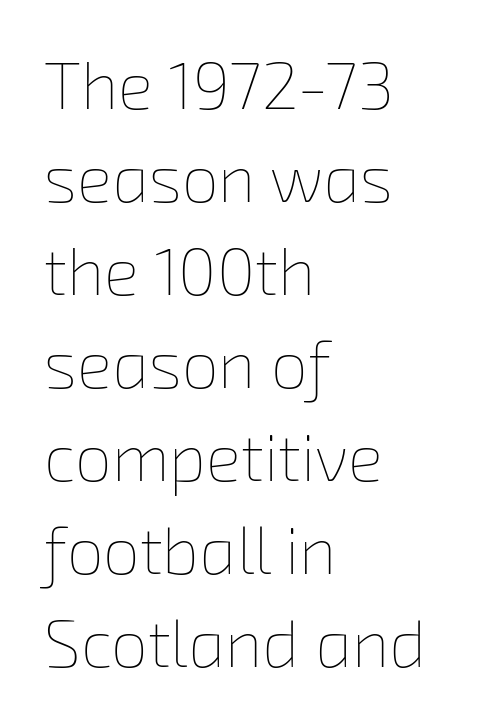
The image shows 66 px thin type; set left-aligned, normal line spacing (1.41x), normal letter spacing, not underlined; low stroke contrast and a medium x-height.
